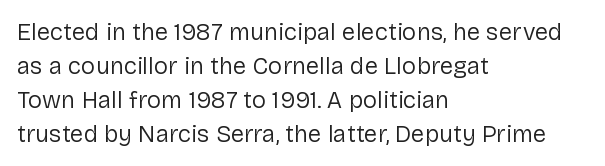
Decoration check: the copy has no underline. Teacher's note: observe the even left margin — that is flush-left alignment. Interline gaps are of average width in this sample. No chunkiness to these letters — they're not bold. These lines were composed using upright roman letters.
